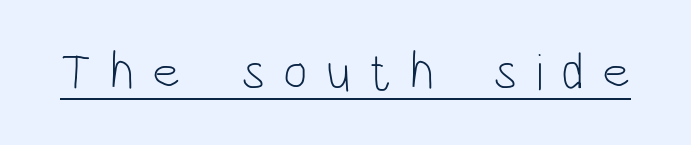
Q: Is the text bold? A: No.
Q: Is the text italic (slanted)? A: No, it is upright.
Q: Is the typeface a serif or a sans-serif typeface? A: Sans-serif.
Q: Is the text underlined? A: Yes.
Q: Is the spacing between letters normal or unusually wide? A: Unusually wide.
Q: Width (condensed, normal, or wide)? A: Condensed.
Q: Stroke contrast? A: Low.
Q: x-height? A: Large.
Q: Monospaced? A: No.
